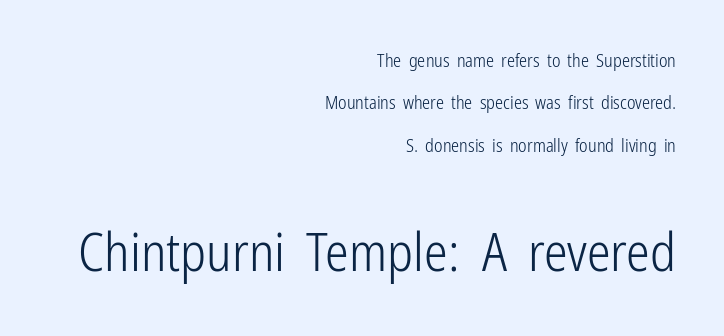
The image shows 53 px light, condensed sans-serif type, upright; set right-aligned, loose line spacing (2.35x), normal letter spacing, not underlined; the second (bottom) block is 2.94x larger; low stroke contrast and a medium x-height.
